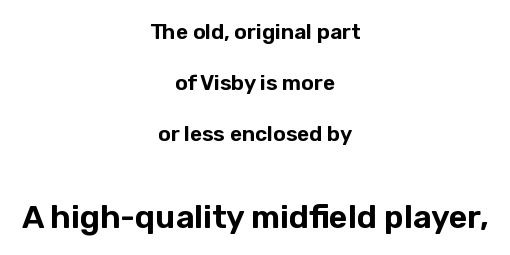
Short note: letters normally spaced. One-word summary of the alignment: center. Tall strokes in this sample are plumb rather than angled. The second block has been scaled up relative to the first. Serifs: no, the terminals of the letterforms are clean.
